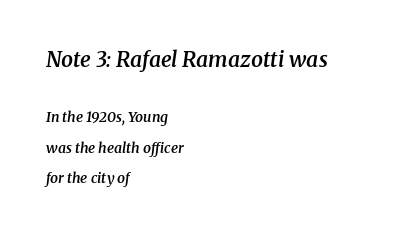
{"italic": "yes", "lean": "right", "slant_degrees": 8, "bold": "semi", "underline": "no", "align": "left", "line_spacing": "loose", "line_spacing_ratio": 2.17, "letter_spacing": "normal", "letter_spacing_em": 0.0, "larger_block": "first", "size_ratio": 1.5, "glyph_px": 21}
